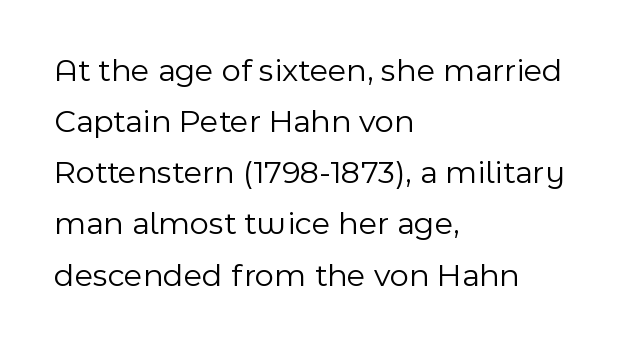
The gap between lines stays unmarked. Observe the absence of serifs on each vertical stroke in this sample. Stroke thickness stays within the range of a standard reading face or lighter. The setting favours the left margin, as ordinary paragraphs usually do. The letters advance in unequal steps, a hallmark of proportional type. How are the letters spaced? Ordinarily, with no added tracking.
